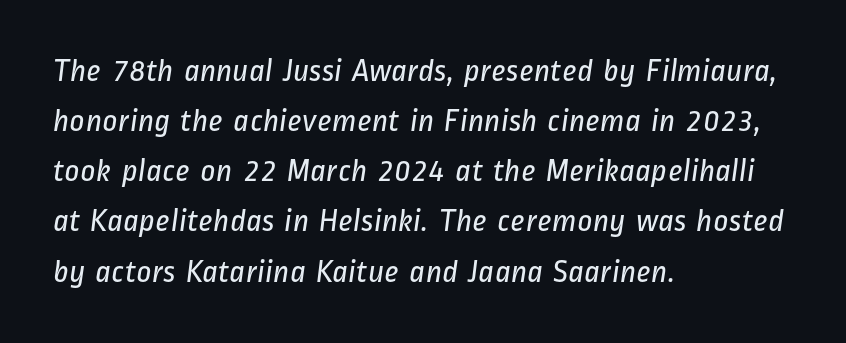
{"serif": "no", "bold": "no", "weight": "regular", "width": "condensed", "stroke_contrast": "low", "x_height": "medium", "monospaced": "no", "underline": "no", "align": "left", "line_spacing": "normal", "line_spacing_ratio": 1.52, "letter_spacing": "normal", "letter_spacing_em": 0.0, "glyph_px": 33}
